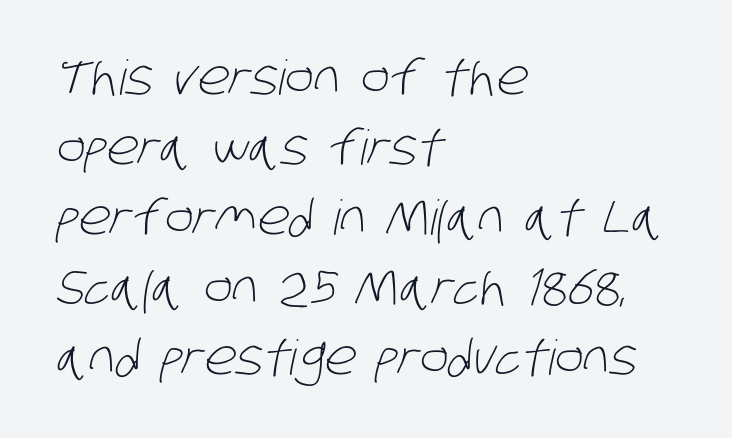
{"serif": "no", "bold": "no", "weight": "light", "width": "condensed", "stroke_contrast": "low", "x_height": "large", "monospaced": "no", "underline": "no", "align": "left", "line_spacing": "normal", "line_spacing_ratio": 1.46, "letter_spacing": "normal", "letter_spacing_em": 0.0, "glyph_px": 48}
